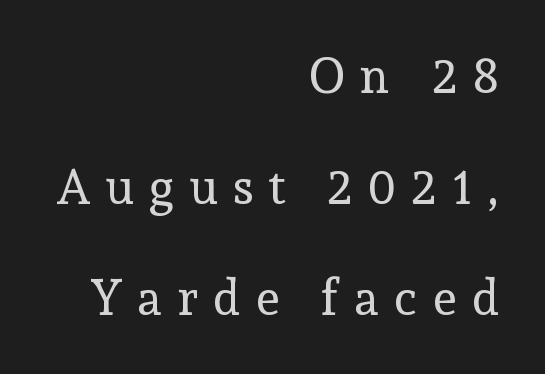
The image shows 49 px regular-weight serif type, upright; set right-aligned, loose line spacing (2.27x), unusually wide letter spacing (+0.31 em), not underlined; a medium x-height.
